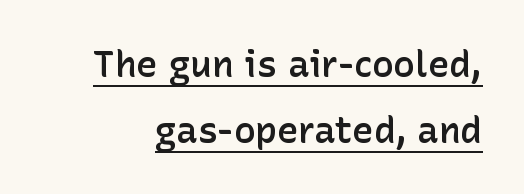
The image shows 36 px semibold sans-serif type, upright; set line spacing 1.82x, normal letter spacing, underlined; low stroke contrast and a medium x-height.
